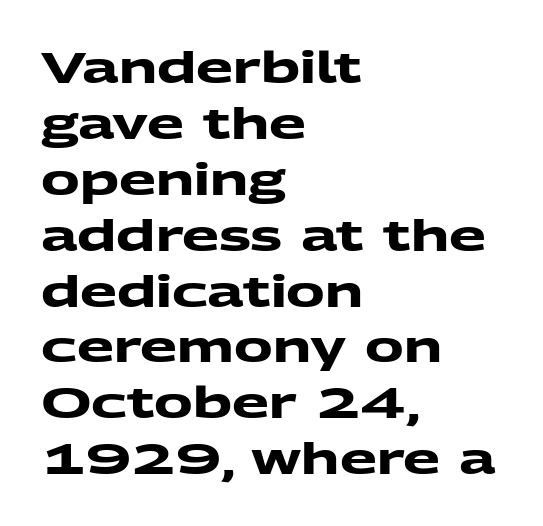
Q: Is the text bold? A: Yes.
Q: Is the typeface a serif or a sans-serif typeface? A: Sans-serif.
Q: Is the text underlined? A: No.
Q: How is the paragraph aligned? A: Left-aligned.
Q: Is the spacing between letters normal or unusually wide? A: Normal.
Q: Is the spacing between lines tight, normal or loose? A: Normal.
Q: Width (condensed, normal, or wide)? A: Wide.
Q: Stroke contrast? A: Medium.
Q: x-height? A: Medium.
Q: Monospaced? A: No.
